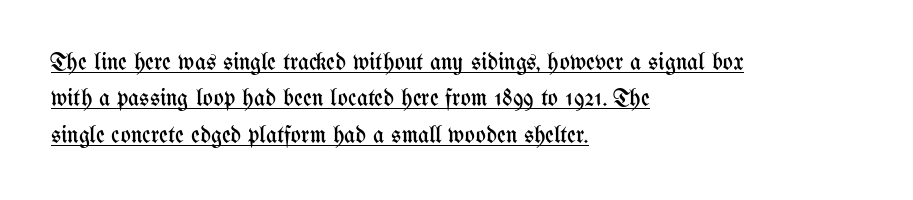
{"italic": "no", "bold": "no", "underline": "yes", "align": "left", "line_spacing": "normal", "line_spacing_ratio": 1.52, "letter_spacing": "normal", "letter_spacing_em": 0.0, "glyph_px": 24}
